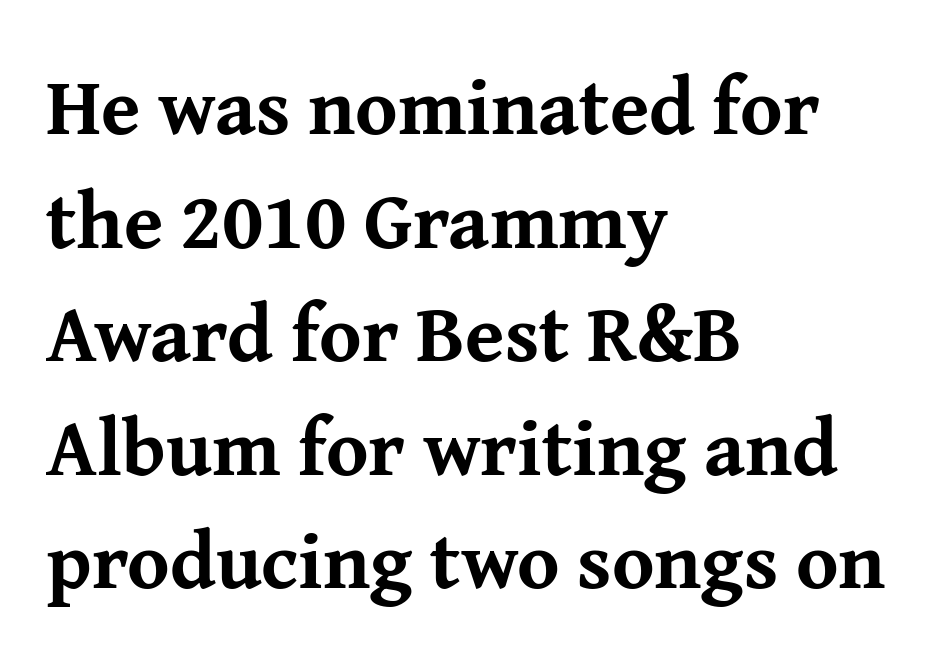
Just letters on the line, the space beneath them empty. Designer's note — italics off, roman on. Words appear dense and cohesive because spacing is normal. Line beginnings align vertically; line endings do not.
